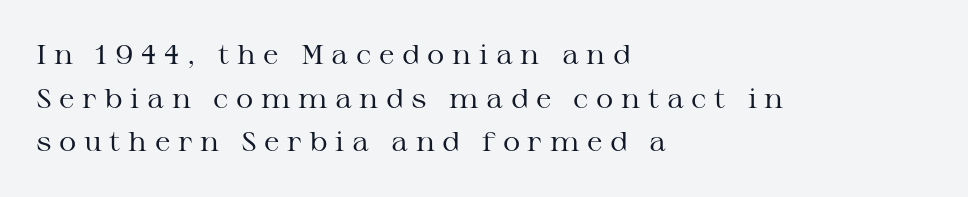
Q: Is the text bold? A: No.
Q: Is the text italic (slanted)? A: No, it is upright.
Q: Is the text underlined? A: No.
Q: How is the paragraph aligned? A: Left-aligned.
Q: Is the spacing between letters normal or unusually wide? A: Unusually wide.
Q: Is the spacing between lines tight, normal or loose? A: Normal.
